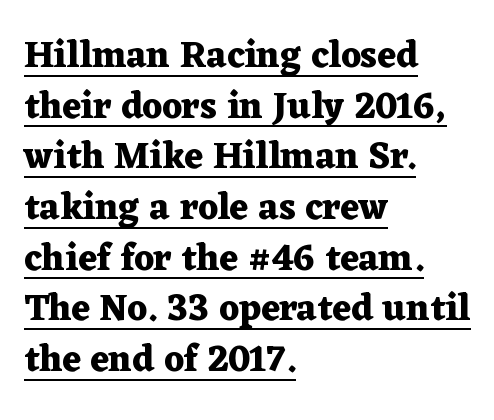
Q: Is the text bold? A: Yes.
Q: Is the text italic (slanted)? A: No, it is upright.
Q: Is the typeface a serif or a sans-serif typeface? A: Serif.
Q: Is the text underlined? A: Yes.
Q: How is the paragraph aligned? A: Left-aligned.
Q: Is the spacing between letters normal or unusually wide? A: Normal.
Q: Is the spacing between lines tight, normal or loose? A: Normal.
Q: Width (condensed, normal, or wide)? A: Wide.
Q: Stroke contrast? A: Medium.
Q: x-height? A: Medium.
Q: Monospaced? A: No.
